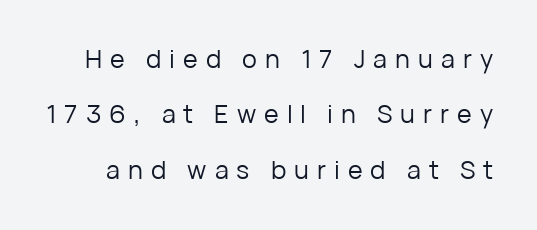
The image shows 25 px text type, upright; set loose line spacing (2.22x), unusually wide letter spacing (+0.32 em), not underlined.
